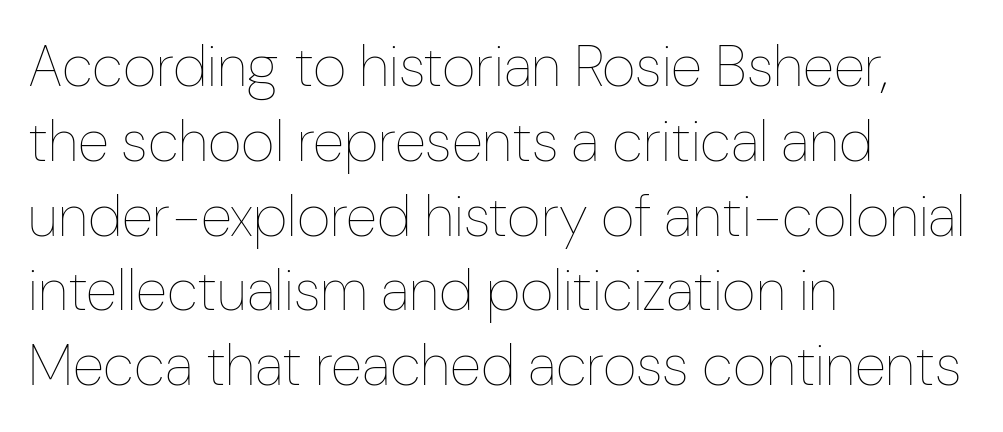
Q: Is the text bold? A: No.
Q: Is the text italic (slanted)? A: No, it is upright.
Q: Is the text underlined? A: No.
Q: How is the paragraph aligned? A: Left-aligned.
Q: Is the spacing between letters normal or unusually wide? A: Normal.
Q: Is the spacing between lines tight, normal or loose? A: Normal.
Q: Width (condensed, normal, or wide)? A: Condensed.
Q: Stroke contrast? A: Low.
Q: x-height? A: Medium.
Q: Monospaced? A: No.
